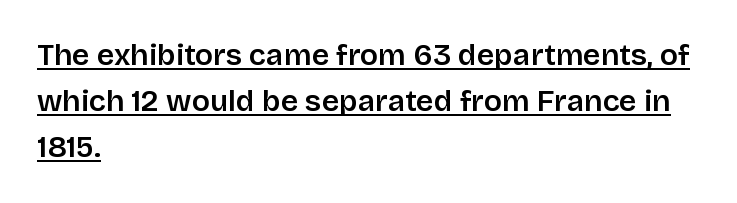
{"serif": "no", "italic": "no", "bold": "semi", "weight": "semibold", "width": "normal", "stroke_contrast": "low", "x_height": "large", "monospaced": "no", "underline": "yes", "align": "left", "line_spacing": "normal", "line_spacing_ratio": 1.53, "letter_spacing": "normal", "letter_spacing_em": 0.0, "glyph_px": 30}
